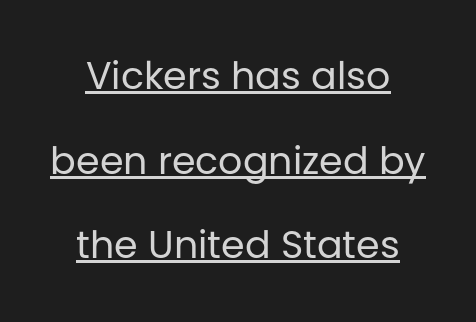
Q: Is the text bold? A: No.
Q: Is the text italic (slanted)? A: No, it is upright.
Q: Is the typeface a serif or a sans-serif typeface? A: Sans-serif.
Q: Is the text underlined? A: Yes.
Q: Is the spacing between letters normal or unusually wide? A: Normal.
Q: Is the spacing between lines tight, normal or loose? A: Loose.
Q: Width (condensed, normal, or wide)? A: Normal.
Q: Stroke contrast? A: Low.
Q: x-height? A: Large.
Q: Monospaced? A: No.
